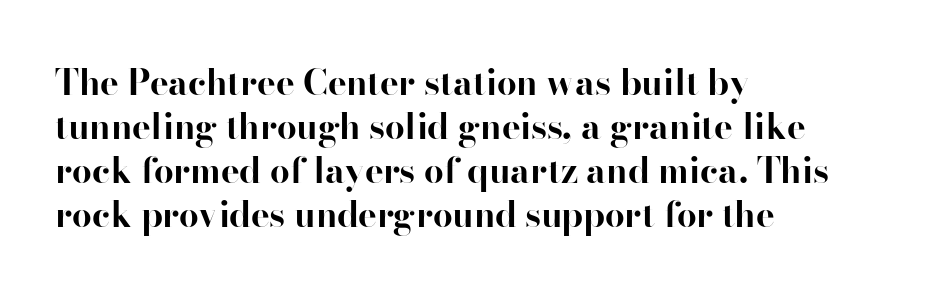
Q: Is the text bold? A: Yes.
Q: Is the text italic (slanted)? A: No, it is upright.
Q: Is the typeface a serif or a sans-serif typeface? A: Serif.
Q: Is the text underlined? A: No.
Q: How is the paragraph aligned? A: Left-aligned.
Q: Is the spacing between letters normal or unusually wide? A: Normal.
Q: Is the spacing between lines tight, normal or loose? A: Normal.
Q: Width (condensed, normal, or wide)? A: Normal.
Q: Stroke contrast? A: High.
Q: x-height? A: Small.
Q: Monospaced? A: No.
